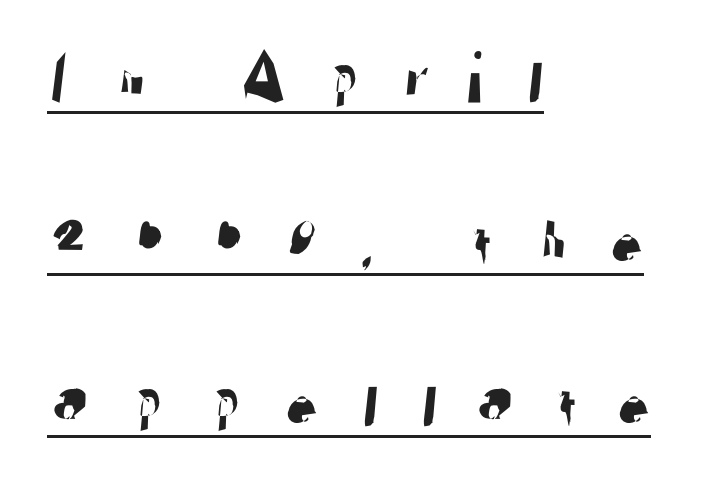
{"serif": "no", "width": "normal", "stroke_contrast": "low", "x_height": "medium", "monospaced": "no", "underline": "yes", "align": "left", "line_spacing": "loose", "line_spacing_ratio": 2.22, "letter_spacing": "wide", "letter_spacing_em": 0.49, "glyph_px": 73}
